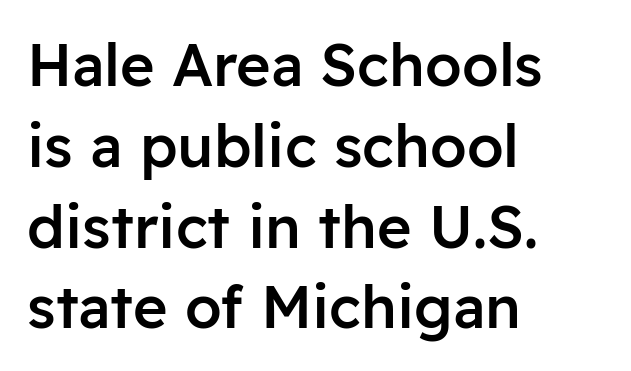
The image shows 59 px semibold sans-serif type, upright; set left-aligned, normal line spacing (1.37x), normal letter spacing, not underlined; low stroke contrast and a medium x-height.
